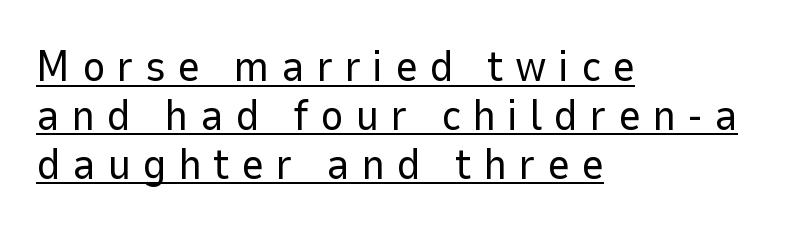
Looks like someone drew a line under every word here. Compared with typical paragraphs, the rows here are closer together. Unlike a traditional serif, this face leaves its strokes unadorned. If you drew a line through each stem, it would be perfectly vertical.
